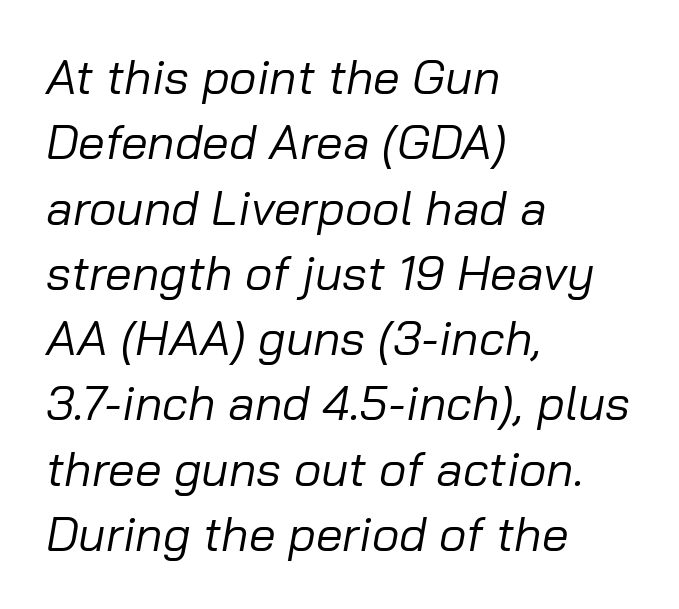
{"italic": "yes", "lean": "right", "slant_degrees": 10, "bold": "no", "weight": "regular", "width": "normal", "stroke_contrast": "low", "x_height": "medium", "monospaced": "no", "underline": "no", "align": "left", "line_spacing": "normal", "line_spacing_ratio": 1.36, "letter_spacing": "normal", "letter_spacing_em": 0.0, "glyph_px": 48}
